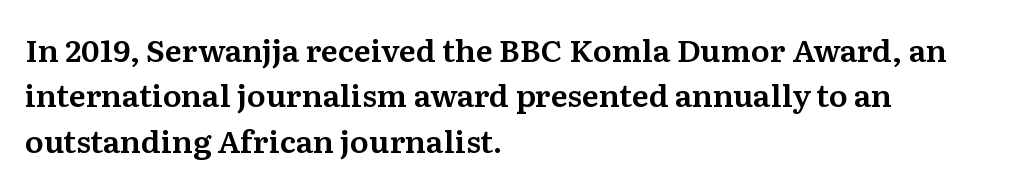
The image shows 31 px serif type, upright; set left-aligned, normal line spacing (1.46x), normal letter spacing, not underlined; medium stroke contrast and a medium x-height.
